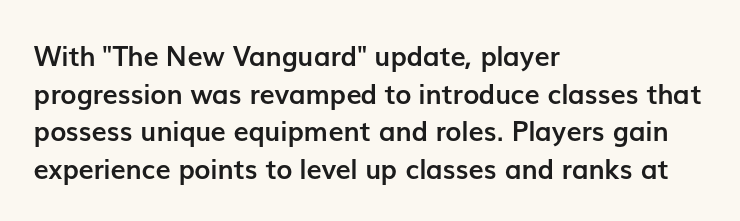
{"italic": "no", "bold": "yes", "underline": "no", "align": "left", "line_spacing": "normal", "line_spacing_ratio": 1.39, "letter_spacing": "normal", "letter_spacing_em": 0.0, "glyph_px": 27}
